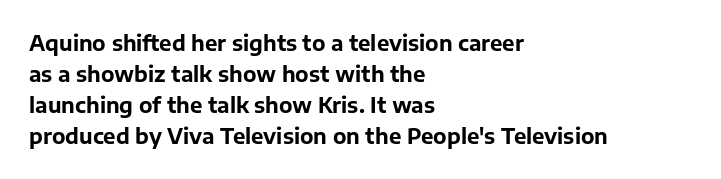
The image shows 21 px bold type, upright; set left-aligned, normal line spacing (1.48x), normal letter spacing, not underlined.
